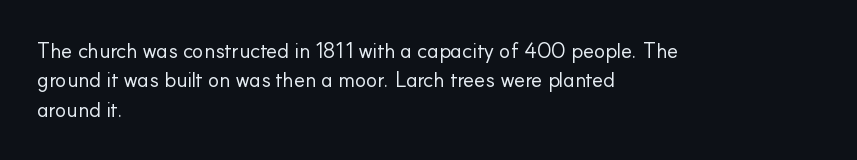
A clean baseline with only descenders dipping below it. If you drew a line through each stem, it would be perfectly vertical. Honestly, the row spacing looks completely unremarkable. Is this a heavy cut? Hardly; it is regular or lighter.
